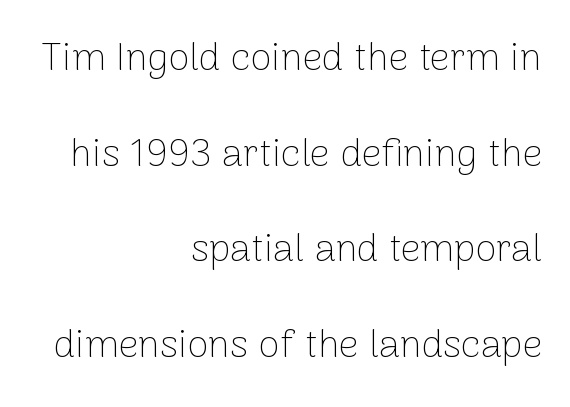
{"serif": "no", "italic": "no", "bold": "no", "weight": "thin", "width": "normal", "stroke_contrast": "low", "x_height": "medium", "monospaced": "no", "underline": "no", "align": "right", "line_spacing": "loose", "line_spacing_ratio": 2.45, "letter_spacing": "normal", "letter_spacing_em": 0.0, "glyph_px": 39}
